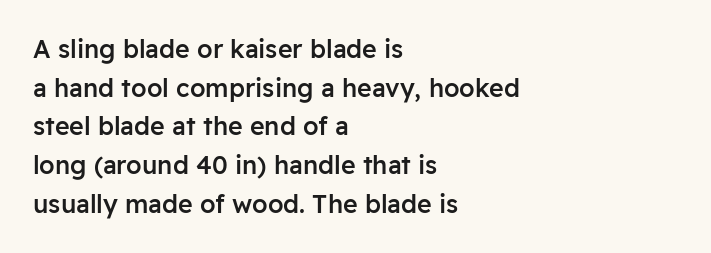
Quick note: underline off. The passage is arranged the way most books set body copy — flush left. Quick note: interline space is typical. Posture: vertical. The letters sit at their default tracking, neither squeezed nor spread.
